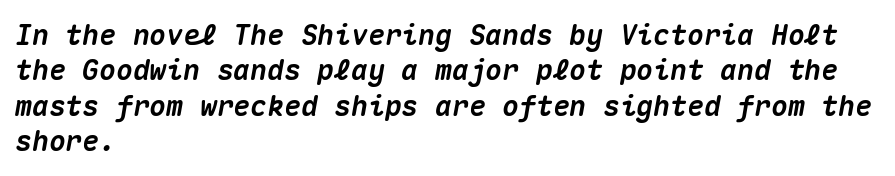
{"italic": "yes", "lean": "right", "slant_degrees": 10, "bold": "yes", "weight": "heavy", "width": "normal", "stroke_contrast": "medium", "x_height": "medium", "monospaced": "yes", "underline": "no", "align": "left", "line_spacing": "normal", "line_spacing_ratio": 1.26, "letter_spacing": "normal", "letter_spacing_em": 0.0, "glyph_px": 28}
